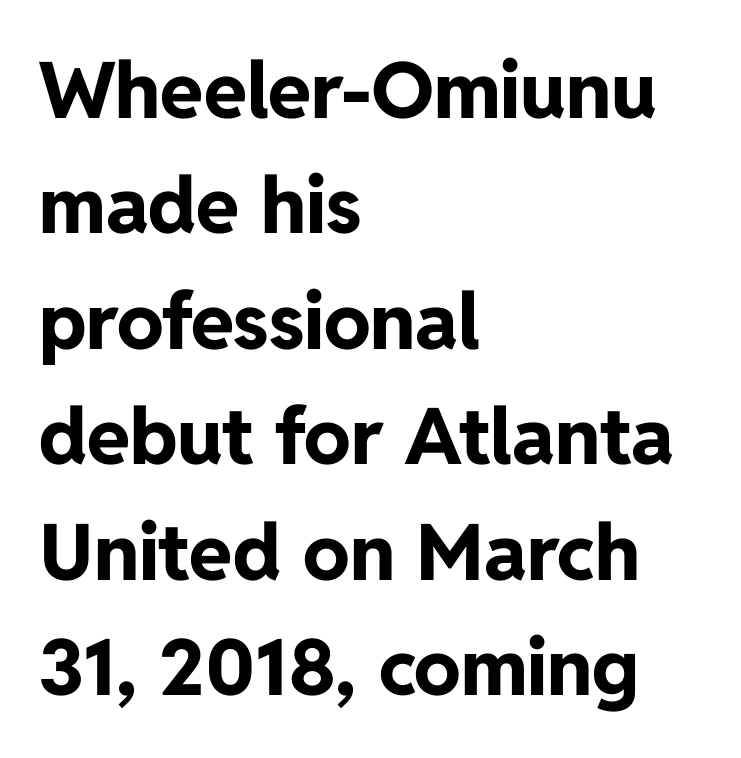
Q: Is the text bold? A: Yes.
Q: Is the text italic (slanted)? A: No, it is upright.
Q: Is the typeface a serif or a sans-serif typeface? A: Sans-serif.
Q: Is the text underlined? A: No.
Q: How is the paragraph aligned? A: Left-aligned.
Q: Is the spacing between letters normal or unusually wide? A: Normal.
Q: Is the spacing between lines tight, normal or loose? A: Normal.
Q: Width (condensed, normal, or wide)? A: Normal.
Q: Stroke contrast? A: Low.
Q: x-height? A: Medium.
Q: Monospaced? A: No.
